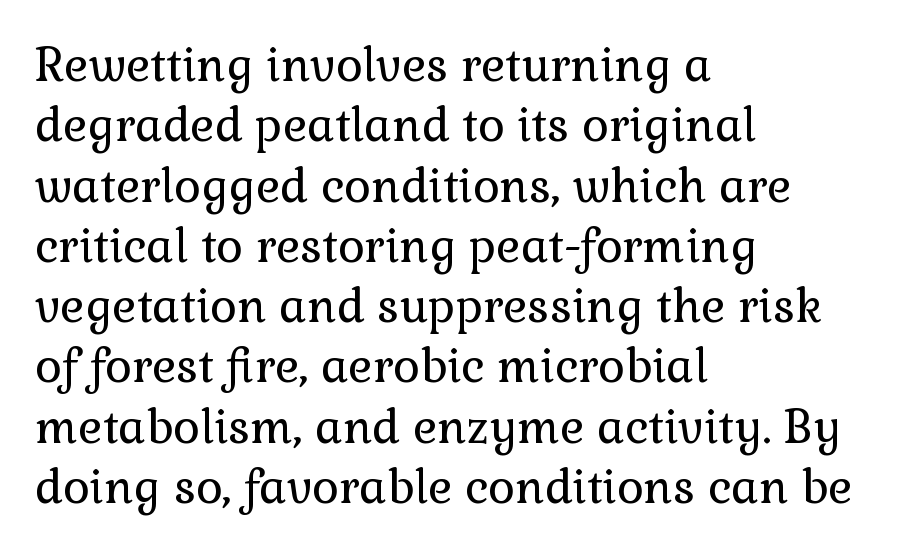
Descenders are the only things crossing below the line. The typeface chosen for these lines features serifs. The face used here is proportionally spaced, like ordinary book or web type. These glyphs show unthickened strokes, regular width or finer.
